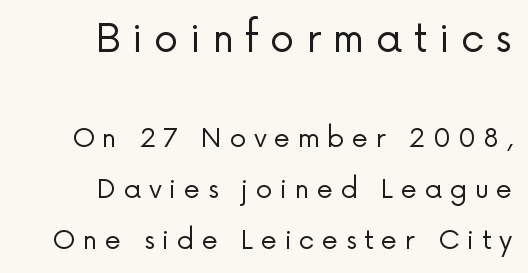
Q: Is the text bold? A: No.
Q: Is the text italic (slanted)? A: No, it is upright.
Q: Is the typeface a serif or a sans-serif typeface? A: Sans-serif.
Q: Is the text underlined? A: No.
Q: How is the paragraph aligned? A: Right-aligned.
Q: Is the spacing between letters normal or unusually wide? A: Unusually wide.
Q: Is the spacing between lines tight, normal or loose? A: Loose.
Q: Which block of text is set in a larger size, the first (top) or the second (bottom)? A: The first (top) one.
Q: Width (condensed, normal, or wide)? A: Normal.
Q: Stroke contrast? A: Low.
Q: x-height? A: Medium.
Q: Monospaced? A: No.
